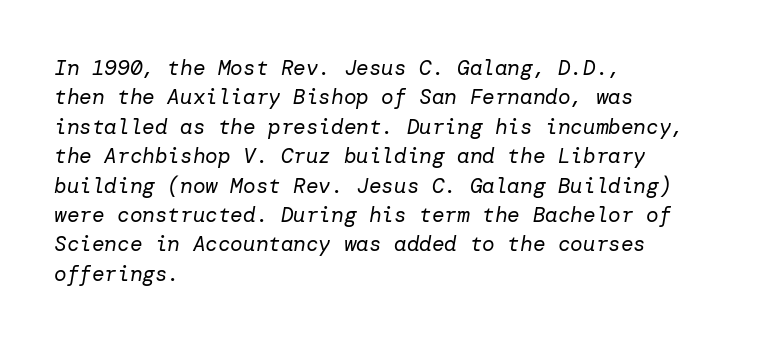
No extra tracking has been applied to these lines. These lines were composed using italics. Weight: regular or lighter. Honestly, there is no underline to notice here at all. The passage is arranged the way most books set body copy — flush left. This block has exactly the height ordinary leading produces.
